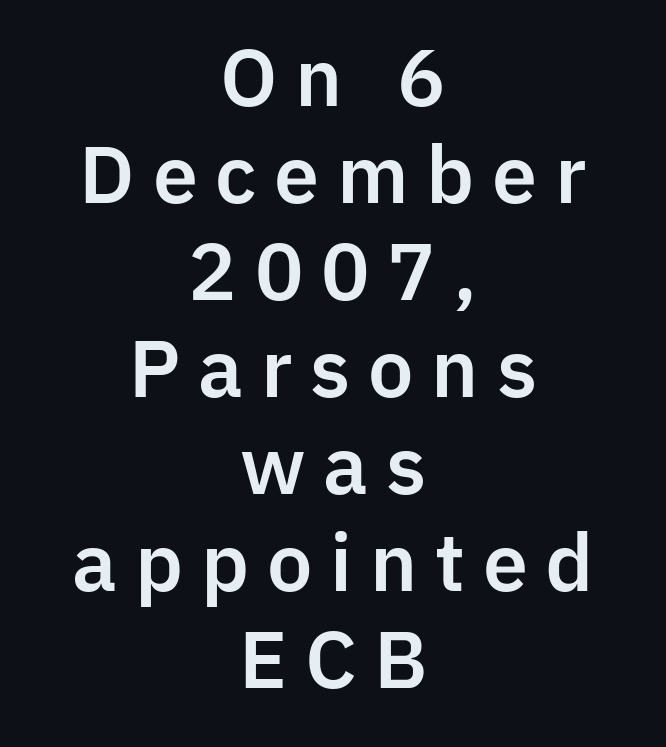
Q: Is the text italic (slanted)? A: No, it is upright.
Q: Is the typeface a serif or a sans-serif typeface? A: Sans-serif.
Q: Is the text underlined? A: No.
Q: How is the paragraph aligned? A: Centered.
Q: Is the spacing between letters normal or unusually wide? A: Unusually wide.
Q: Is the spacing between lines tight, normal or loose? A: Normal.
Q: Width (condensed, normal, or wide)? A: Normal.
Q: Stroke contrast? A: Low.
Q: x-height? A: Medium.
Q: Monospaced? A: No.
